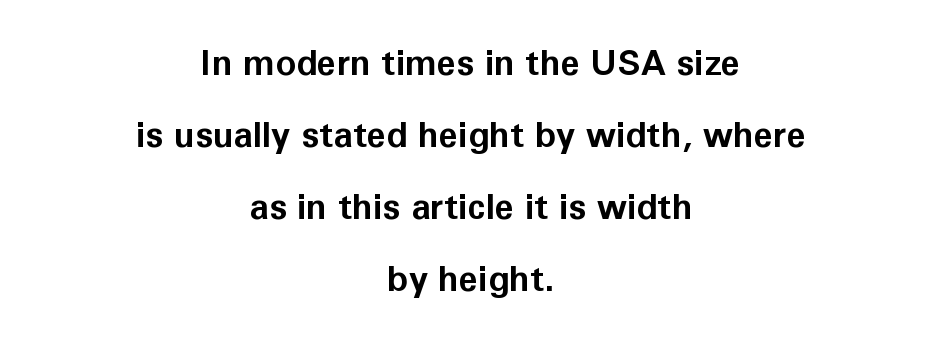
{"serif": "no", "italic": "no", "bold": "yes", "weight": "bold", "width": "normal", "stroke_contrast": "low", "x_height": "medium", "monospaced": "no", "underline": "no", "align": "center", "line_spacing": "loose", "line_spacing_ratio": 2.06, "letter_spacing": "normal", "letter_spacing_em": 0.0, "glyph_px": 35}
